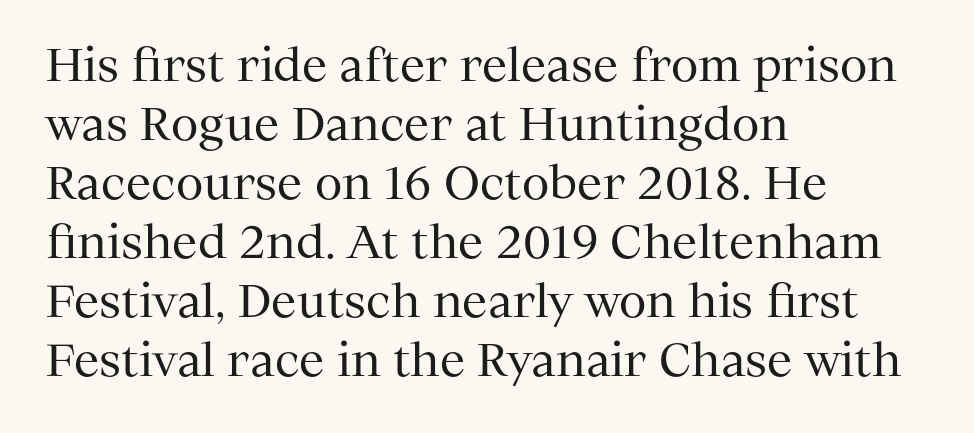
The image shows 45 px regular-weight serif type, upright; set left-aligned, normal line spacing (1.31x), normal letter spacing, not underlined; medium stroke contrast and a medium x-height.
